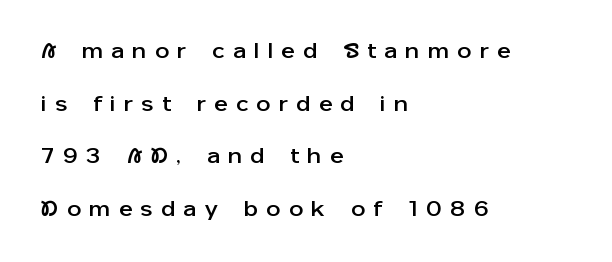
The image shows 22 px text type, upright; set left-aligned, loose line spacing (2.39x), unusually wide letter spacing (+0.41 em), not underlined.
